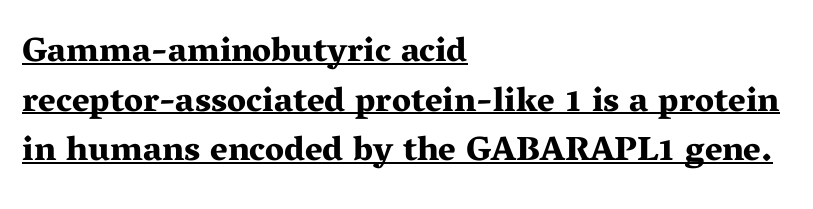
Q: Is the text bold? A: Yes.
Q: Is the text italic (slanted)? A: No, it is upright.
Q: Is the typeface a serif or a sans-serif typeface? A: Serif.
Q: Is the text underlined? A: Yes.
Q: How is the paragraph aligned? A: Left-aligned.
Q: Is the spacing between letters normal or unusually wide? A: Normal.
Q: Is the spacing between lines tight, normal or loose? A: Normal.
Q: Width (condensed, normal, or wide)? A: Wide.
Q: Stroke contrast? A: Medium.
Q: x-height? A: Medium.
Q: Monospaced? A: No.
